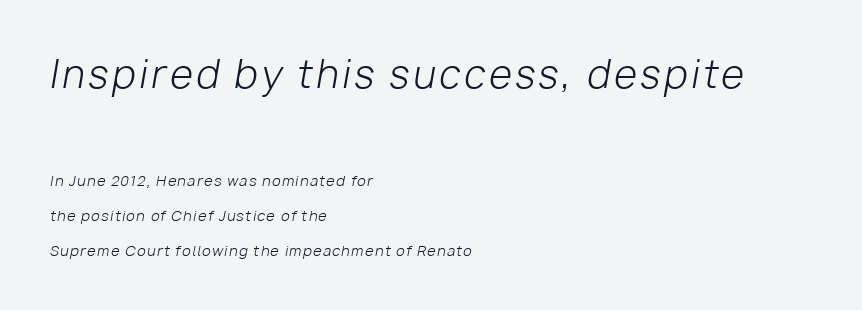
{"italic": "yes", "lean": "right", "slant_degrees": 10, "bold": "no", "weight": "light", "width": "normal", "stroke_contrast": "low", "x_height": "medium", "monospaced": "no", "underline": "no", "align": "left", "line_spacing": "loose", "line_spacing_ratio": 2.48, "larger_block": "first", "size_ratio": 2.64, "glyph_px": 37}
